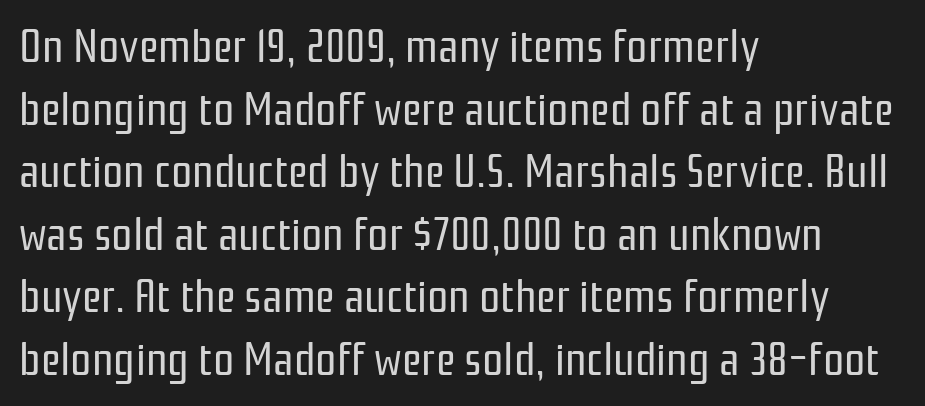
Q: Is the text bold? A: No.
Q: Is the text italic (slanted)? A: No, it is upright.
Q: Is the typeface a serif or a sans-serif typeface? A: Sans-serif.
Q: Is the text underlined? A: No.
Q: How is the paragraph aligned? A: Left-aligned.
Q: Is the spacing between letters normal or unusually wide? A: Normal.
Q: Is the spacing between lines tight, normal or loose? A: Normal.
Q: Width (condensed, normal, or wide)? A: Condensed.
Q: Stroke contrast? A: Low.
Q: x-height? A: Medium.
Q: Monospaced? A: No.
